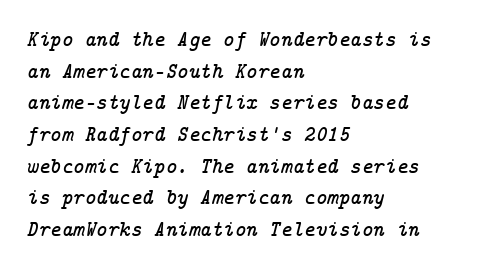
How would I describe the line gaps? Plain and ordinary. Students, note that the glyphs here touch the page at normal intervals. Quick note: italic. This rendering features lettering with no underline. The passage is arranged the way most books set body copy — flush left.
